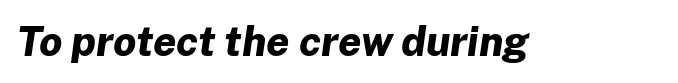
Q: Is the text bold? A: Yes.
Q: Is the text italic (slanted)? A: Yes, it leans right by about 8 degrees.
Q: Is the text underlined? A: No.
Q: Is the spacing between letters normal or unusually wide? A: Normal.
Q: Width (condensed, normal, or wide)? A: Normal.
Q: Stroke contrast? A: Low.
Q: x-height? A: Medium.
Q: Monospaced? A: No.
